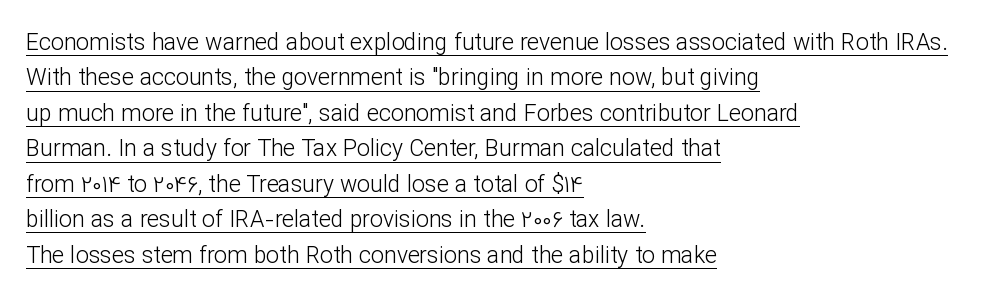
{"italic": "no", "bold": "no", "underline": "yes", "align": "left", "line_spacing": "normal", "line_spacing_ratio": 1.54, "letter_spacing": "normal", "letter_spacing_em": 0.0, "glyph_px": 23}
